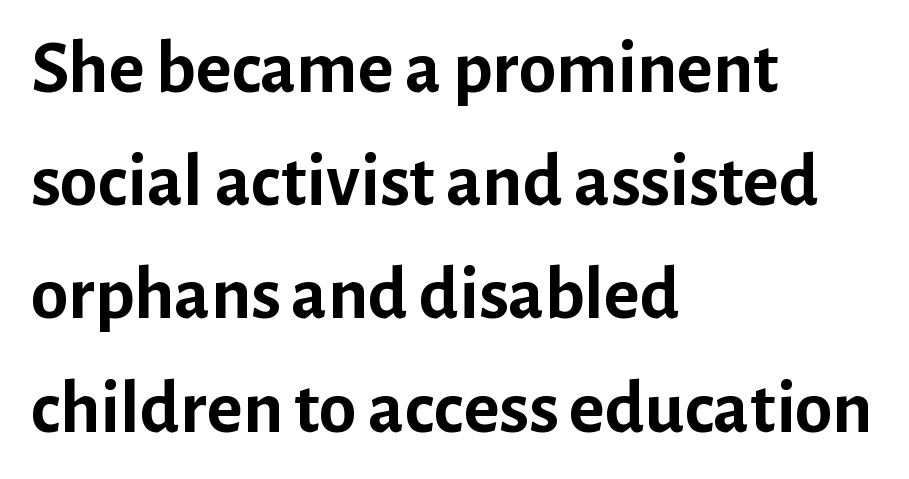
A typesetter would call this proportional, since set widths differ per character. Spacing between characters is what you'd get straight out of the box. Classification — sans serif. This sample keeps an unexceptional amount of space between lines. Quick note: underline off.
